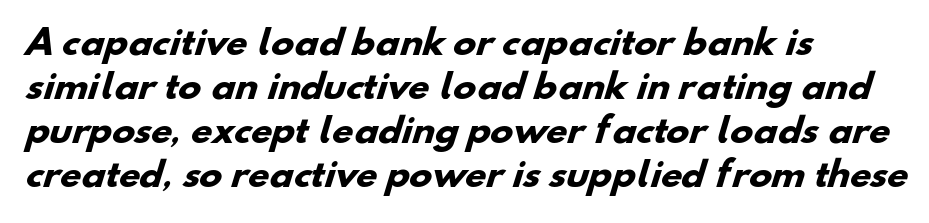
{"serif": "no", "bold": "yes", "weight": "heavy", "width": "normal", "stroke_contrast": "low", "x_height": "small", "monospaced": "no", "underline": "no", "align": "left", "line_spacing": "normal", "line_spacing_ratio": 1.29, "letter_spacing": "normal", "letter_spacing_em": 0.0, "glyph_px": 34}
